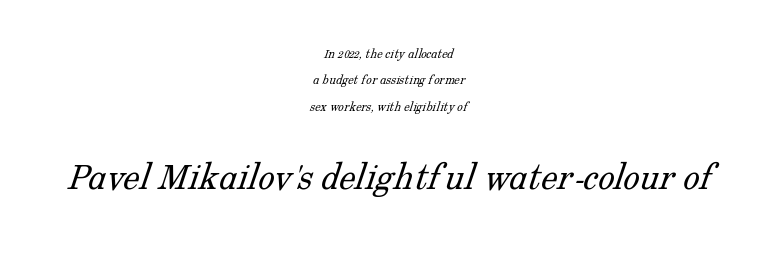
A light-to-regular cut is what we see here. A bare baseline throughout the passage. The block sitting lower on the canvas is the one with enlarged characters. Think of a printed novel: that variable character pitch is what you see here.
